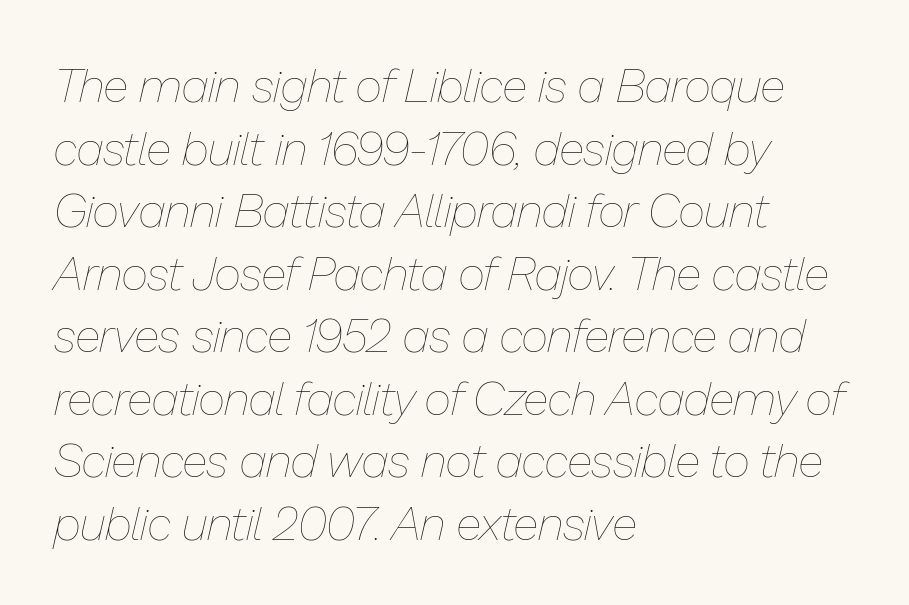
Q: Is the text bold? A: No.
Q: Is the text italic (slanted)? A: Yes, it leans right by about 13 degrees.
Q: Is the text underlined? A: No.
Q: How is the paragraph aligned? A: Left-aligned.
Q: Is the spacing between letters normal or unusually wide? A: Normal.
Q: Is the spacing between lines tight, normal or loose? A: Normal.
Q: Width (condensed, normal, or wide)? A: Normal.
Q: Stroke contrast? A: Low.
Q: x-height? A: Medium.
Q: Monospaced? A: No.
